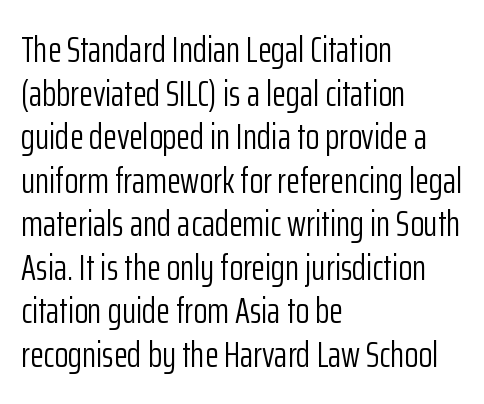
No heavy texture on the line: the type isn't bold. This sample has the flowing, uneven cadence of proportional lettering. This sample uses an upright cut, with every glyph sitting square on the baseline. What kind of face is this? One without serifs — a sans. A bare baseline throughout the passage.
